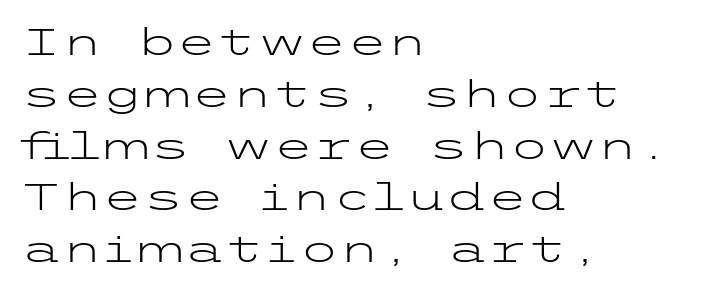
{"serif": "no", "italic": "no", "bold": "no", "weight": "light", "width": "wide", "stroke_contrast": "low", "x_height": "medium", "underline": "no", "align": "left", "line_spacing": "normal", "line_spacing_ratio": 1.4, "letter_spacing": "normal", "letter_spacing_em": 0.0, "glyph_px": 37}
